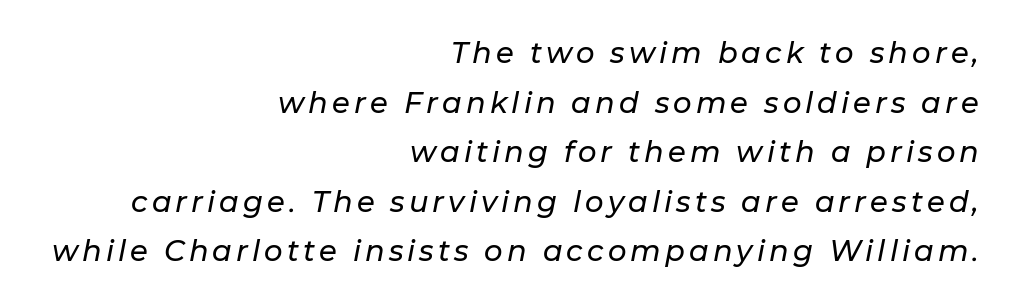
Q: Is the text italic (slanted)? A: Yes, it leans right by about 11 degrees.
Q: Is the text underlined? A: No.
Q: How is the paragraph aligned? A: Right-aligned.
Q: Width (condensed, normal, or wide)? A: Normal.
Q: Stroke contrast? A: Low.
Q: x-height? A: Medium.
Q: Monospaced? A: No.
